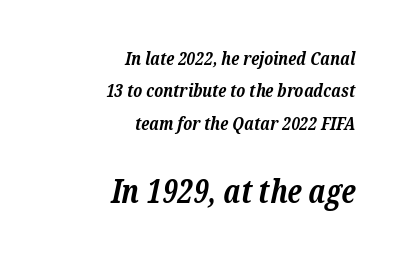
Q: Is the text bold? A: Yes.
Q: Is the text italic (slanted)? A: Yes, it leans right by about 12 degrees.
Q: Is the typeface a serif or a sans-serif typeface? A: Serif.
Q: Is the text underlined? A: No.
Q: How is the paragraph aligned? A: Right-aligned.
Q: Is the spacing between letters normal or unusually wide? A: Normal.
Q: Which block of text is set in a larger size, the first (top) or the second (bottom)? A: The second (bottom) one.
Q: Width (condensed, normal, or wide)? A: Normal.
Q: Stroke contrast? A: Low.
Q: x-height? A: Medium.
Q: Monospaced? A: No.
